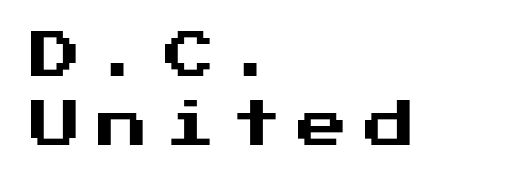
Each row of text sits above clean, open space. These lines are set flush left with a ragged right edge. Italic? Not at all — the glyphs are vertical. Nope, no serifs anywhere on these letters.
